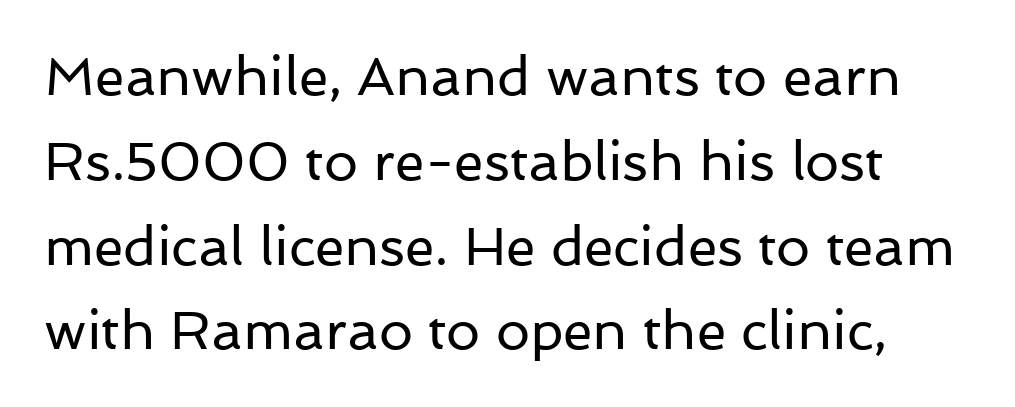
Q: Is the text bold? A: No.
Q: Is the text italic (slanted)? A: No, it is upright.
Q: Is the typeface a serif or a sans-serif typeface? A: Sans-serif.
Q: Is the text underlined? A: No.
Q: Is the spacing between letters normal or unusually wide? A: Normal.
Q: Is the spacing between lines tight, normal or loose? A: Normal.
Q: Width (condensed, normal, or wide)? A: Normal.
Q: Stroke contrast? A: Low.
Q: x-height? A: Medium.
Q: Monospaced? A: No.
